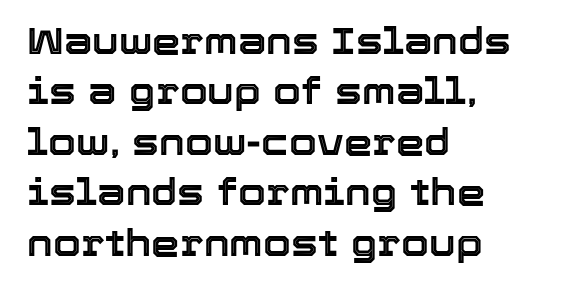
{"italic": "no", "width": "normal", "x_height": "medium", "monospaced": "no", "underline": "no", "align": "left", "line_spacing": "normal", "line_spacing_ratio": 1.4, "letter_spacing": "normal", "letter_spacing_em": 0.0, "glyph_px": 36}
